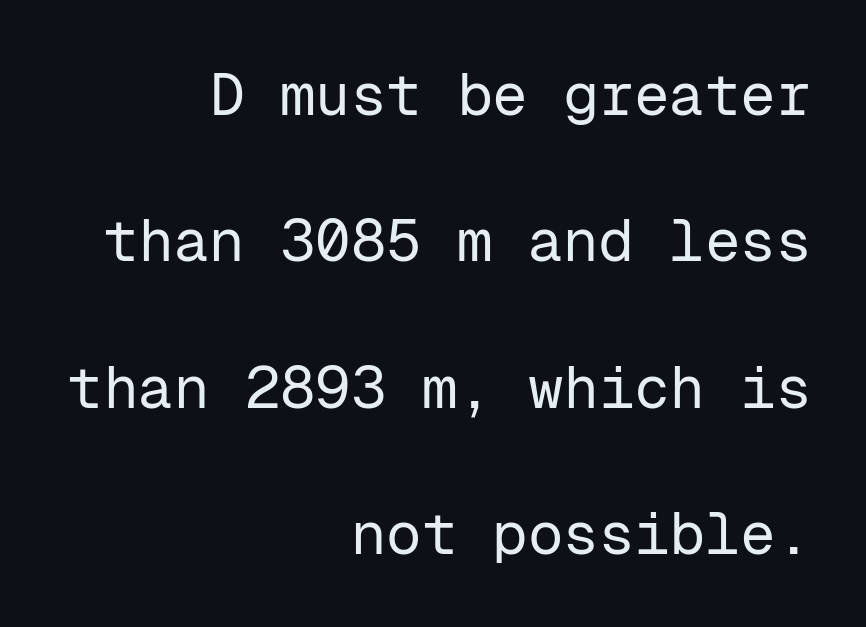
Q: Is the text bold? A: No.
Q: Is the text italic (slanted)? A: No, it is upright.
Q: Is the typeface a serif or a sans-serif typeface? A: Sans-serif.
Q: Is the text underlined? A: No.
Q: How is the paragraph aligned? A: Right-aligned.
Q: Is the spacing between letters normal or unusually wide? A: Normal.
Q: Is the spacing between lines tight, normal or loose? A: Loose.
Q: Width (condensed, normal, or wide)? A: Normal.
Q: Stroke contrast? A: Low.
Q: x-height? A: Medium.
Q: Monospaced? A: Yes.
